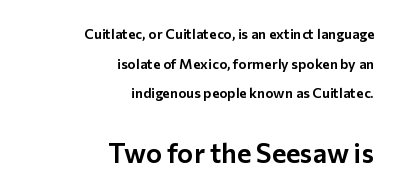
Students, note that the glyphs here touch the page at normal intervals. The gap between lines stays unmarked. Do the letters lean? They stand straight. These lines are set flush right with a ragged left edge. Compared with typical paragraphs, the rows here are farther apart.
